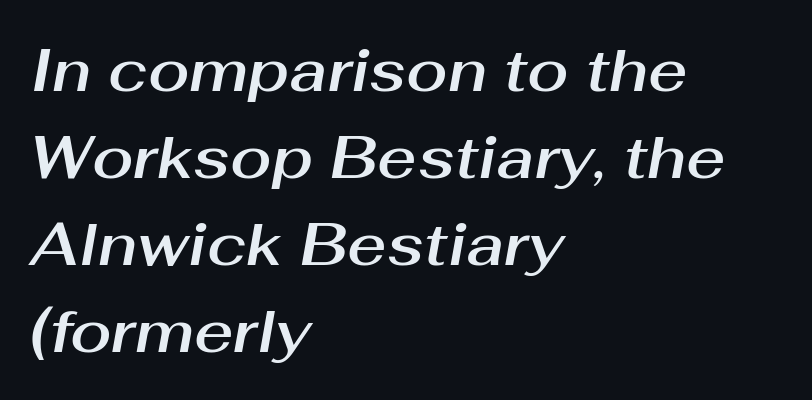
The image shows 60 px text type, italic (leaning right); set left-aligned, normal line spacing (1.45x), normal letter spacing, not underlined; medium stroke contrast and a medium x-height.
